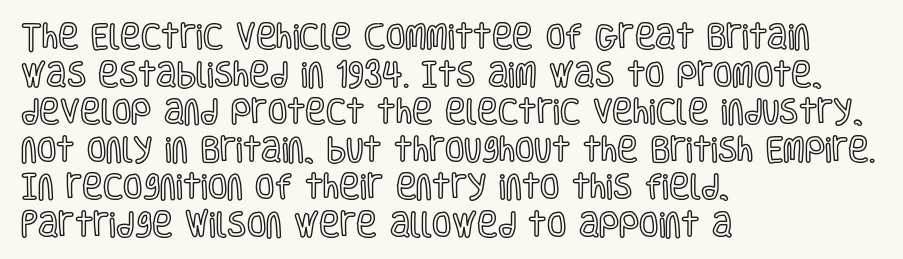
The image shows 28 px condensed type, upright; set left-aligned, normal line spacing (1.34x), normal letter spacing, not underlined; a large x-height.
